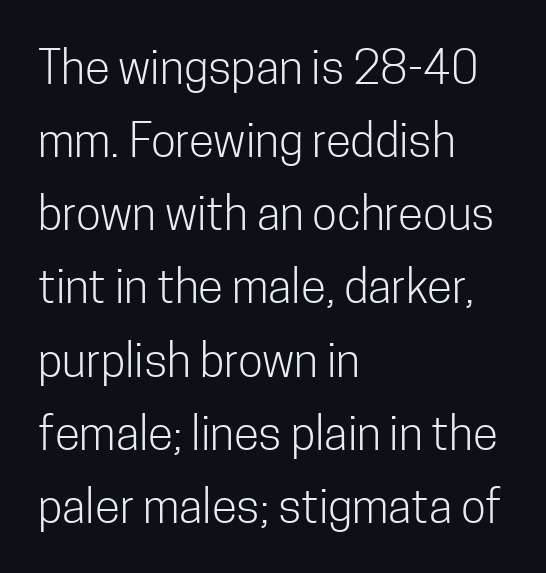
{"serif": "no", "italic": "no", "bold": "no", "weight": "light", "width": "condensed", "stroke_contrast": "low", "x_height": "medium", "monospaced": "no", "underline": "no", "align": "left", "line_spacing": "normal", "line_spacing_ratio": 1.59, "letter_spacing": "normal", "letter_spacing_em": 0.0, "glyph_px": 46}
